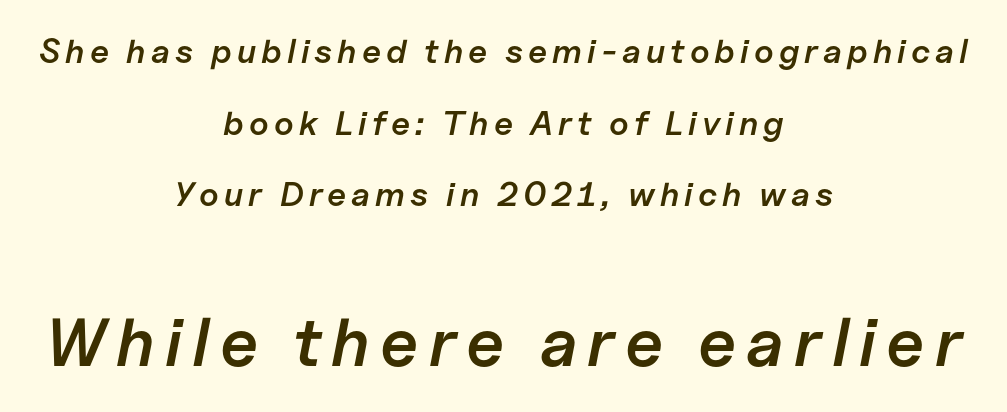
Q: Is the text bold? A: Semi-bold.
Q: Is the text italic (slanted)? A: Yes, it leans right by about 11 degrees.
Q: Is the text underlined? A: No.
Q: How is the paragraph aligned? A: Centered.
Q: Is the spacing between lines tight, normal or loose? A: Loose.
Q: Which block of text is set in a larger size, the first (top) or the second (bottom)? A: The second (bottom) one.
Q: Width (condensed, normal, or wide)? A: Normal.
Q: Stroke contrast? A: Low.
Q: x-height? A: Medium.
Q: Monospaced? A: No.
